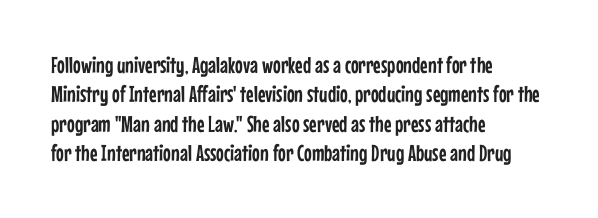
One-word summary of the alignment: left. Posture: vertical. The tracking reads as untouched default to a designer's eye. Each row of text sits above clean, open space. Does the leading feel generous? No, just average.
